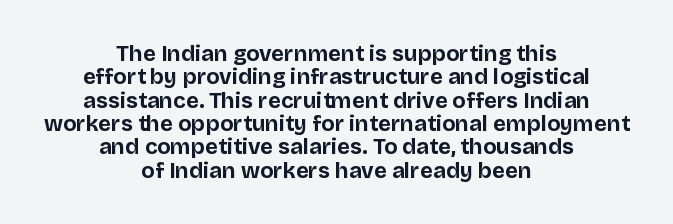
Q: Is the text bold? A: Yes.
Q: Is the text italic (slanted)? A: No, it is upright.
Q: Is the text underlined? A: No.
Q: How is the paragraph aligned? A: Centered.
Q: Is the spacing between letters normal or unusually wide? A: Normal.
Q: Is the spacing between lines tight, normal or loose? A: Tight.
